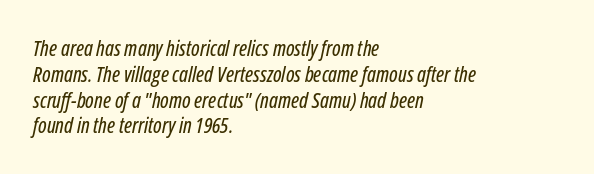
Check the space under the baseline: it is left empty. Each line starts at the same left margin while the right side varies. Tracking here is standard; glyphs follow each other at the usual distance. Would a proofreader flag this as italicized? Yes.
